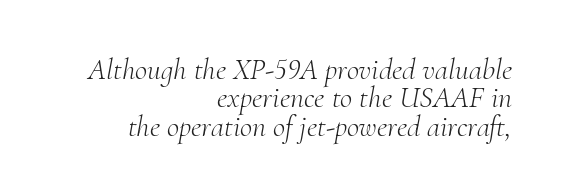
Q: Is the text bold? A: No.
Q: Is the text italic (slanted)? A: Yes, it leans right by about 10 degrees.
Q: Is the typeface a serif or a sans-serif typeface? A: Serif.
Q: Is the text underlined? A: No.
Q: How is the paragraph aligned? A: Right-aligned.
Q: Is the spacing between letters normal or unusually wide? A: Normal.
Q: Is the spacing between lines tight, normal or loose? A: Tight.
Q: Width (condensed, normal, or wide)? A: Normal.
Q: Stroke contrast? A: Medium.
Q: x-height? A: Small.
Q: Monospaced? A: No.
